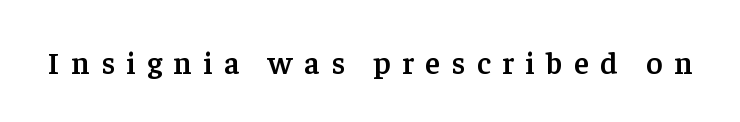
{"serif": "yes", "italic": "no", "bold": "semi", "weight": "semibold", "width": "normal", "stroke_contrast": "low", "x_height": "medium", "monospaced": "no", "underline": "no", "letter_spacing": "wide", "letter_spacing_em": 0.37, "glyph_px": 31}
